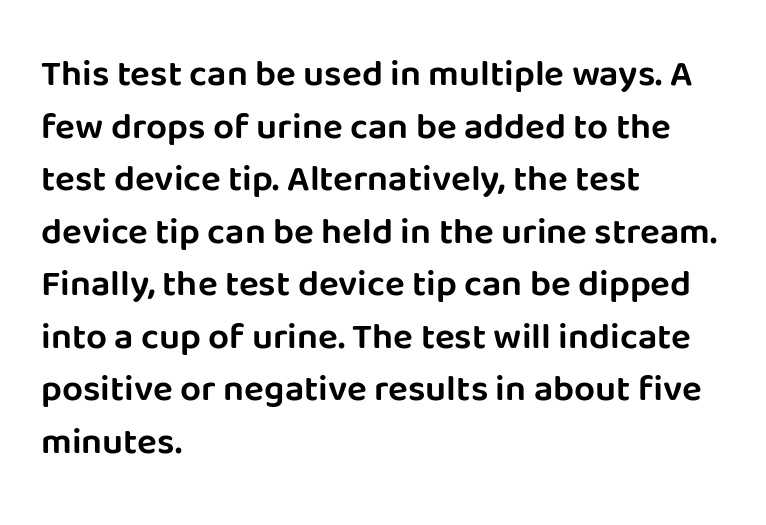
Q: Is the text italic (slanted)? A: No, it is upright.
Q: Is the typeface a serif or a sans-serif typeface? A: Sans-serif.
Q: Is the text underlined? A: No.
Q: How is the paragraph aligned? A: Left-aligned.
Q: Is the spacing between letters normal or unusually wide? A: Normal.
Q: Is the spacing between lines tight, normal or loose? A: Normal.
Q: Width (condensed, normal, or wide)? A: Normal.
Q: Stroke contrast? A: Low.
Q: x-height? A: Large.
Q: Monospaced? A: No.
